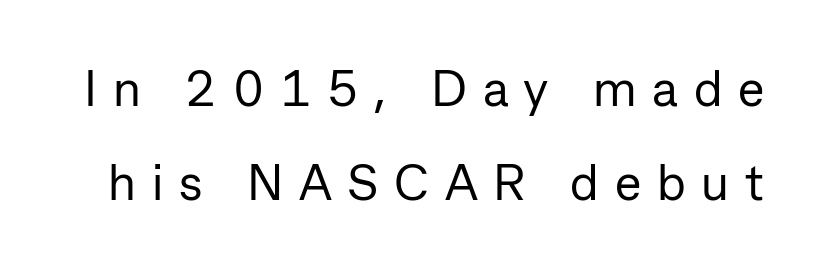
The image shows 50 px regular-weight sans-serif type, upright; set line spacing 1.88x, unusually wide letter spacing (+0.32 em), not underlined; low stroke contrast and a medium x-height.
